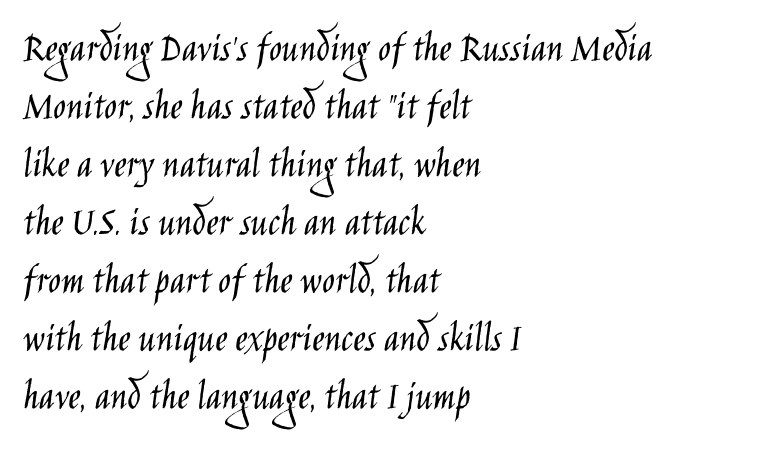
Q: Is the text bold? A: No.
Q: Is the text italic (slanted)? A: Yes.
Q: Is the typeface a serif or a sans-serif typeface? A: Sans-serif.
Q: Is the text underlined? A: No.
Q: How is the paragraph aligned? A: Left-aligned.
Q: Is the spacing between letters normal or unusually wide? A: Normal.
Q: Is the spacing between lines tight, normal or loose? A: Normal.
Q: Width (condensed, normal, or wide)? A: Condensed.
Q: Stroke contrast? A: Low.
Q: x-height? A: Large.
Q: Monospaced? A: No.
